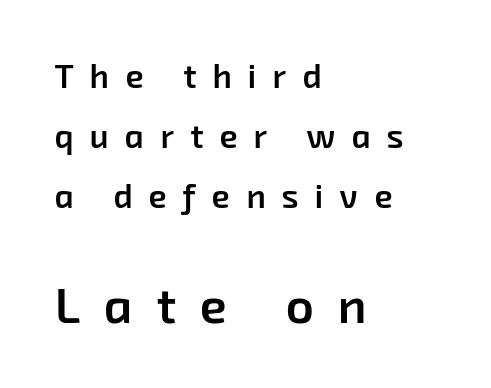
The image shows 49 px semibold sans-serif type; set left-aligned, line spacing 1.82x, unusually wide letter spacing (+0.49 em), not underlined; the second (bottom) block is 1.48x larger; low stroke contrast and a medium x-height.
